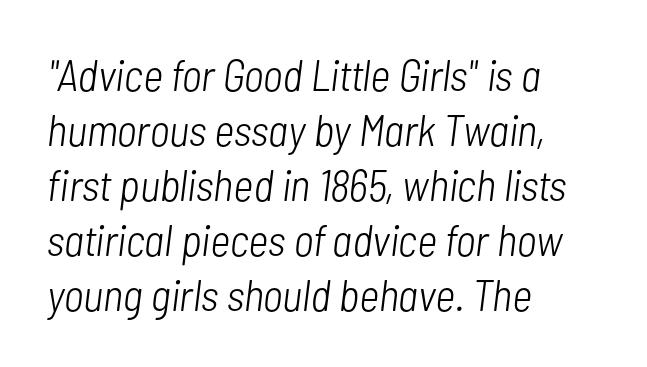
Think standard paragraph weight, or any step lighter than that. The face used here is rendered with its standard letterfit. Style check: oblique. The face used here is proportionally spaced, like ordinary book or web type.
